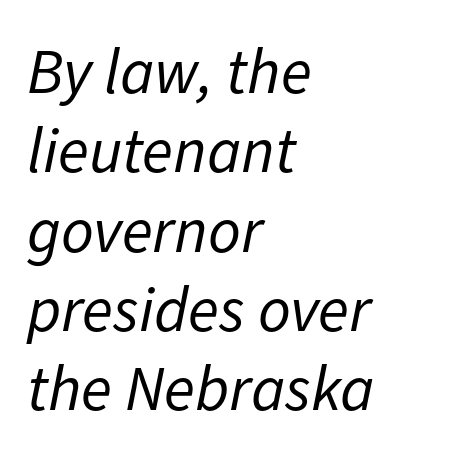
Q: Is the text bold? A: No.
Q: Is the text italic (slanted)? A: Yes, it leans right by about 11 degrees.
Q: Is the text underlined? A: No.
Q: How is the paragraph aligned? A: Left-aligned.
Q: Is the spacing between letters normal or unusually wide? A: Normal.
Q: Width (condensed, normal, or wide)? A: Normal.
Q: Stroke contrast? A: Low.
Q: x-height? A: Medium.
Q: Monospaced? A: No.
